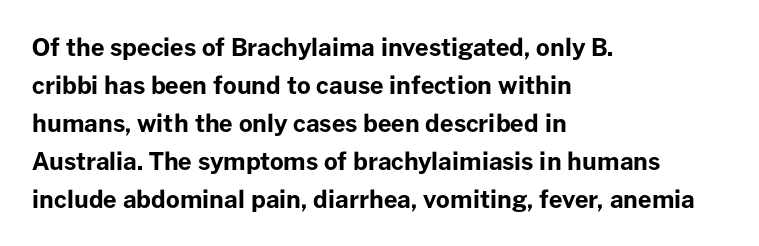
The space between consecutive lines is moderate. Alignment: flush left. The passage shown is not underscored anywhere. The type is set solid horizontally, with unmodified tracking. The characters look thick and weighty, a clear bold. Unlike italic type, these characters show no tilt at all.
